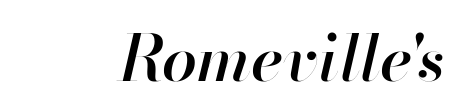
The gap between lines stays unmarked. Is the letter spacing exaggerated? No — it looks like the ordinary default. The font's italic variant was chosen for this text. Weight check: semibold — heavier than regular, not quite bold. Character widths vary here, with narrow letters taking less room than wide ones.
